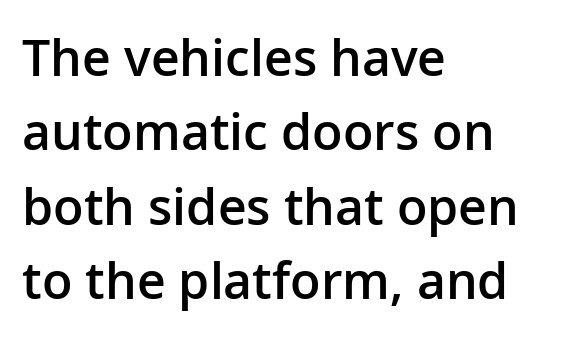
The image shows 50 px semibold sans-serif type, upright; set left-aligned, normal line spacing (1.49x), normal letter spacing, not underlined; low stroke contrast and a medium x-height.
